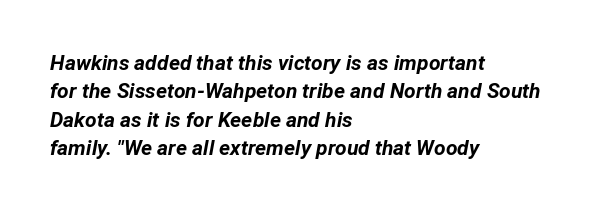
Q: Is the text bold? A: Yes.
Q: Is the text italic (slanted)? A: Yes, it leans right by about 12 degrees.
Q: Is the text underlined? A: No.
Q: How is the paragraph aligned? A: Left-aligned.
Q: Is the spacing between letters normal or unusually wide? A: Normal.
Q: Is the spacing between lines tight, normal or loose? A: Normal.
